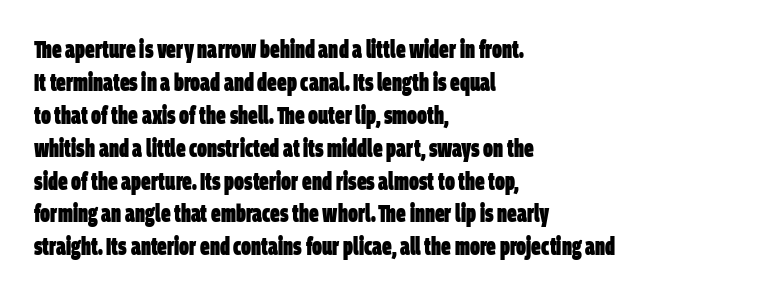
{"bold": "yes", "underline": "no", "align": "left", "line_spacing": "normal", "line_spacing_ratio": 1.37, "letter_spacing": "normal", "letter_spacing_em": 0.0, "glyph_px": 24}
